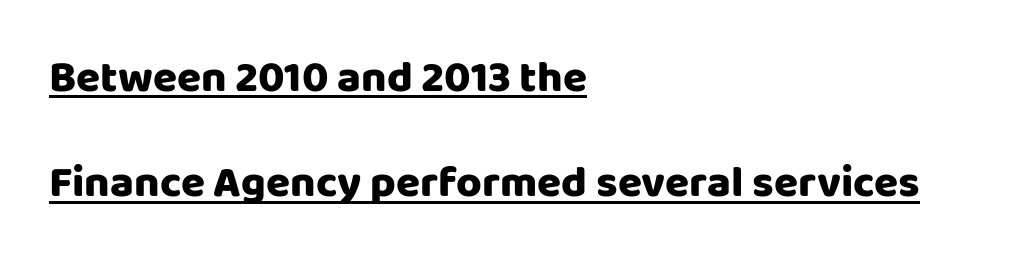
{"serif": "no", "italic": "no", "width": "normal", "stroke_contrast": "low", "x_height": "large", "monospaced": "no", "underline": "yes", "align": "left", "line_spacing": "loose", "line_spacing_ratio": 2.39, "letter_spacing": "normal", "letter_spacing_em": 0.0, "glyph_px": 44}
